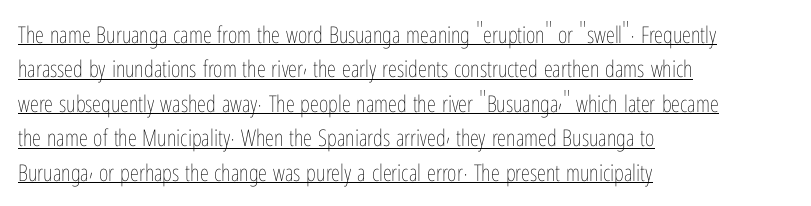
Q: Is the text bold? A: No.
Q: Is the text italic (slanted)? A: No, it is upright.
Q: Is the text underlined? A: Yes.
Q: How is the paragraph aligned? A: Left-aligned.
Q: Is the spacing between letters normal or unusually wide? A: Normal.
Q: Is the spacing between lines tight, normal or loose? A: Normal.
